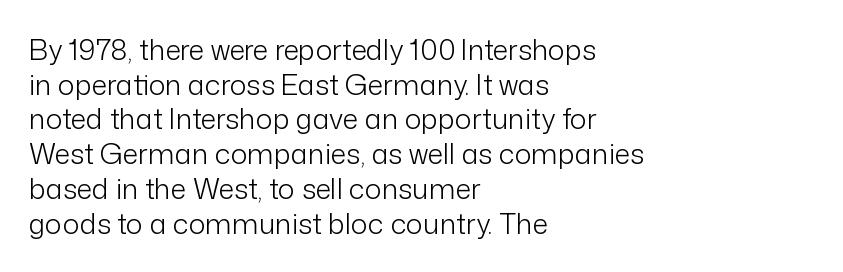
{"serif": "no", "italic": "no", "bold": "no", "weight": "light", "width": "normal", "stroke_contrast": "low", "x_height": "medium", "monospaced": "no", "underline": "no", "align": "left", "line_spacing_ratio": 1.24, "letter_spacing": "normal", "letter_spacing_em": 0.0, "glyph_px": 28}
